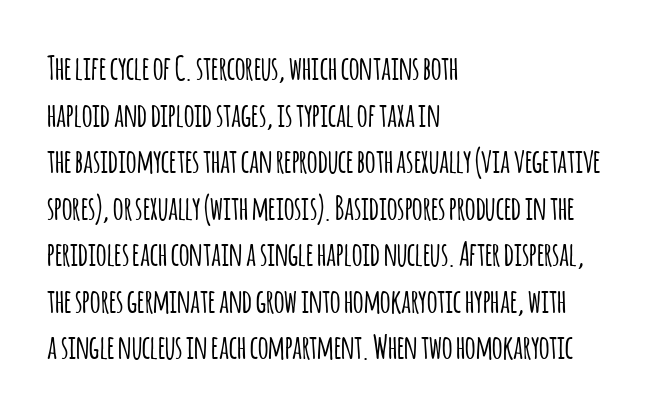
{"serif": "no", "italic": "no", "width": "condensed", "stroke_contrast": "low", "x_height": "large", "monospaced": "no", "underline": "no", "align": "left", "line_spacing": "normal", "line_spacing_ratio": 1.41, "letter_spacing": "normal", "letter_spacing_em": 0.0, "glyph_px": 33}
